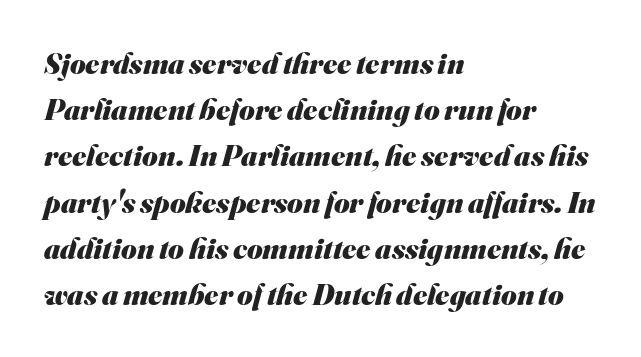
{"serif": "no", "bold": "yes", "weight": "heavy", "width": "normal", "stroke_contrast": "medium", "x_height": "small", "monospaced": "no", "underline": "no", "align": "left", "line_spacing": "normal", "line_spacing_ratio": 1.54, "letter_spacing": "normal", "letter_spacing_em": 0.0, "glyph_px": 30}
